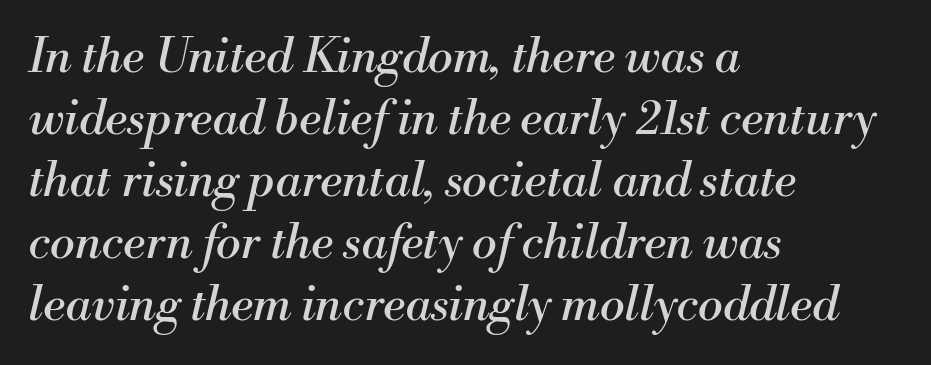
{"serif": "yes", "italic": "yes", "lean": "right", "slant_degrees": 13, "bold": "no", "weight": "regular", "width": "normal", "stroke_contrast": "medium", "x_height": "small", "monospaced": "no", "underline": "no", "align": "left", "line_spacing": "normal", "line_spacing_ratio": 1.32, "letter_spacing": "normal", "letter_spacing_em": 0.0, "glyph_px": 47}
